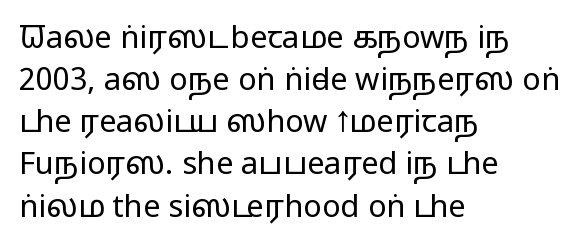
Q: Is the text bold? A: No.
Q: Is the text italic (slanted)? A: No, it is upright.
Q: Is the typeface a serif or a sans-serif typeface? A: Sans-serif.
Q: Is the text underlined? A: No.
Q: How is the paragraph aligned? A: Left-aligned.
Q: Is the spacing between letters normal or unusually wide? A: Normal.
Q: Is the spacing between lines tight, normal or loose? A: Normal.
Q: Width (condensed, normal, or wide)? A: Wide.
Q: Stroke contrast? A: Low.
Q: x-height? A: Medium.
Q: Monospaced? A: No.
